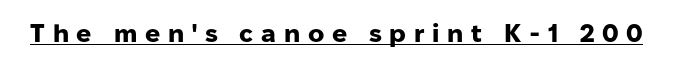
Q: Is the text bold? A: Yes.
Q: Is the text italic (slanted)? A: No, it is upright.
Q: Is the text underlined? A: Yes.
Q: Is the spacing between letters normal or unusually wide? A: Unusually wide.
